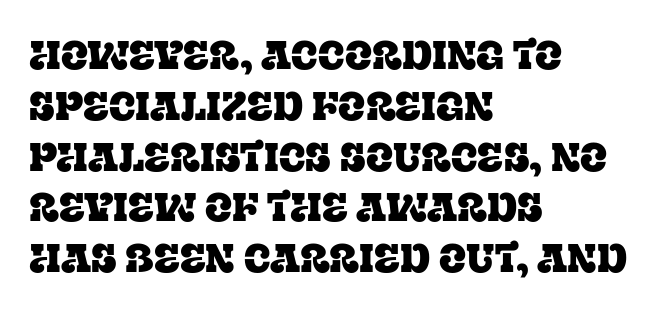
Whoever set this chose a conventional vertical rhythm. Think of a printed novel: that variable character pitch is what you see here. The face used here is rendered with its standard letterfit. Letters rest on an invisible, unmarked baseline.
